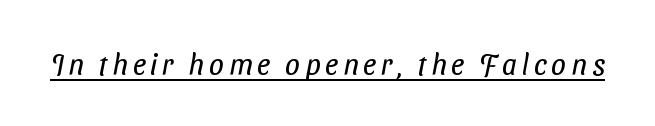
{"serif": "no", "bold": "no", "weight": "regular", "width": "condensed", "stroke_contrast": "low", "x_height": "medium", "monospaced": "no", "underline": "yes", "glyph_px": 29}
